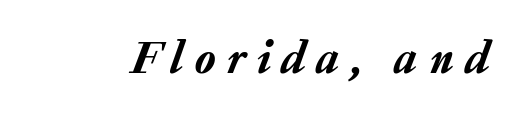
Q: Is the text italic (slanted)? A: Yes, it leans right by about 20 degrees.
Q: Is the text underlined? A: No.
Q: Is the spacing between letters normal or unusually wide? A: Unusually wide.
Q: Width (condensed, normal, or wide)? A: Normal.
Q: Stroke contrast? A: Low.
Q: x-height? A: Medium.
Q: Monospaced? A: No.
